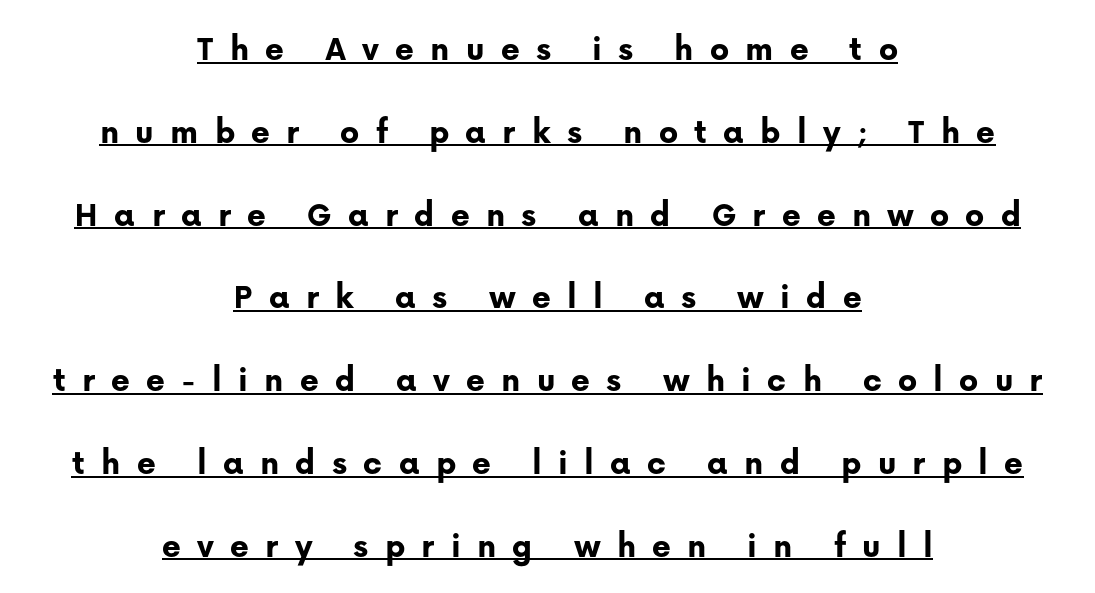
The image shows 36 px bold sans-serif type, upright; set centered, loose line spacing (2.3x), unusually wide letter spacing (+0.45 em), underlined; low stroke contrast and a medium x-height.
